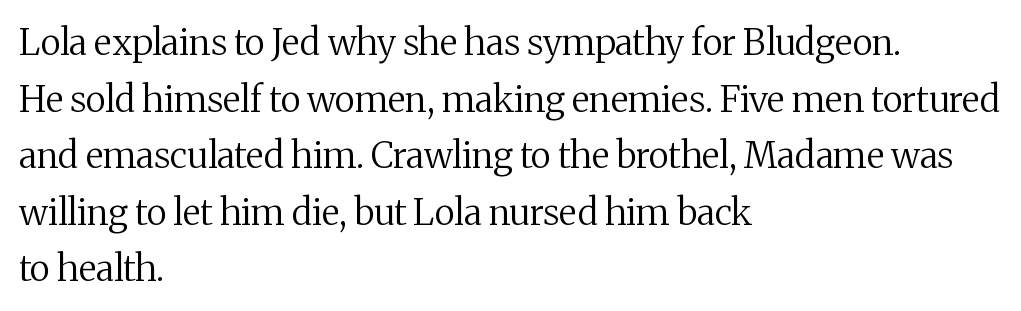
{"serif": "yes", "italic": "no", "bold": "no", "weight": "regular", "width": "normal", "stroke_contrast": "medium", "x_height": "medium", "monospaced": "no", "underline": "no", "align": "left", "line_spacing": "normal", "line_spacing_ratio": 1.57, "letter_spacing": "normal", "letter_spacing_em": 0.0, "glyph_px": 36}
